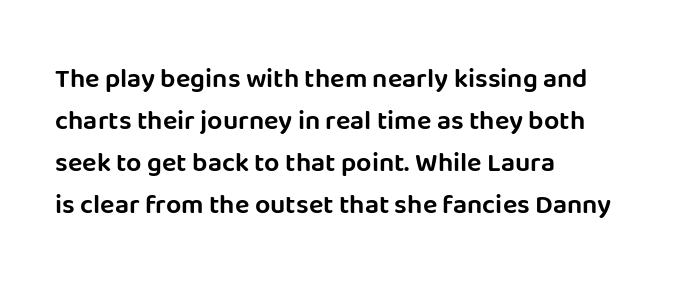
Q: Is the text italic (slanted)? A: No, it is upright.
Q: Is the text underlined? A: No.
Q: How is the paragraph aligned? A: Left-aligned.
Q: Is the spacing between letters normal or unusually wide? A: Normal.
Q: Is the spacing between lines tight, normal or loose? A: Normal.
